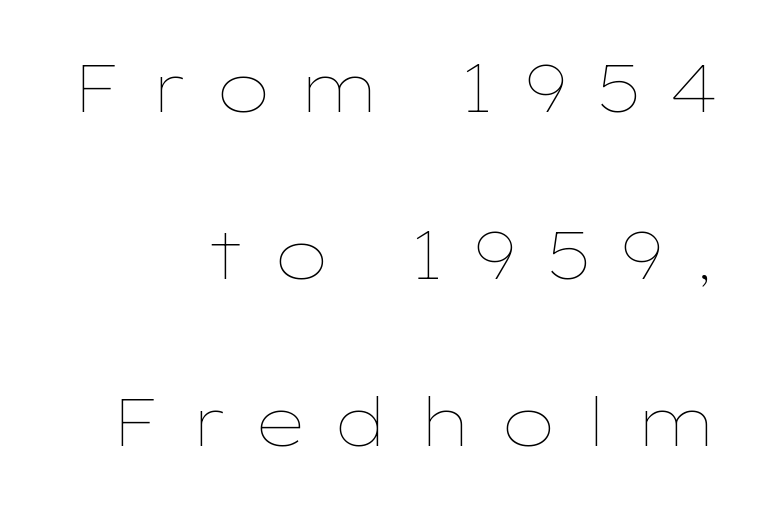
A bare baseline throughout the passage. Is this a fixed-width face? No — the glyphs have proportional, varying widths. Each word looks stretched out because of the extra space between its letters. Loosely led — the rows are spread out.
